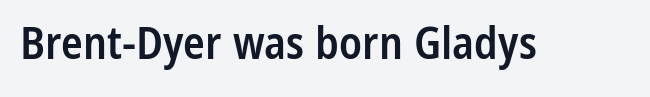
Serifs: no, the terminals of the letterforms are clean. The space beneath each line is pristine and unruled. You could call the tracking neutral — neither tight nor loose. Spacing verdict: proportional, widths tailored to each character.
